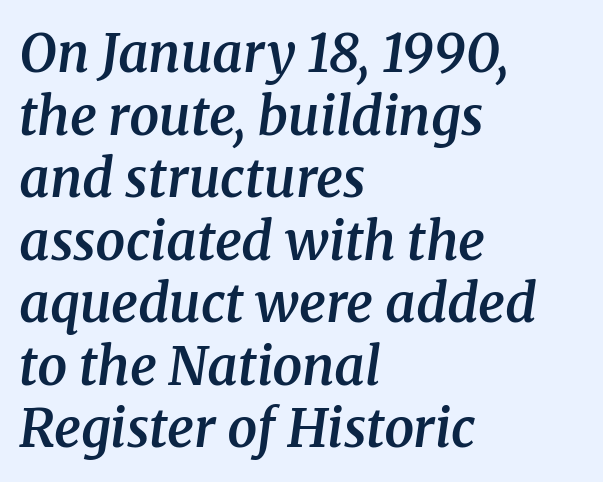
{"serif": "yes", "italic": "yes", "lean": "right", "slant_degrees": 8, "bold": "semi", "weight": "semibold", "width": "normal", "stroke_contrast": "medium", "x_height": "medium", "monospaced": "no", "underline": "no", "align": "left", "line_spacing_ratio": 1.18, "letter_spacing": "normal", "letter_spacing_em": 0.0, "glyph_px": 53}
